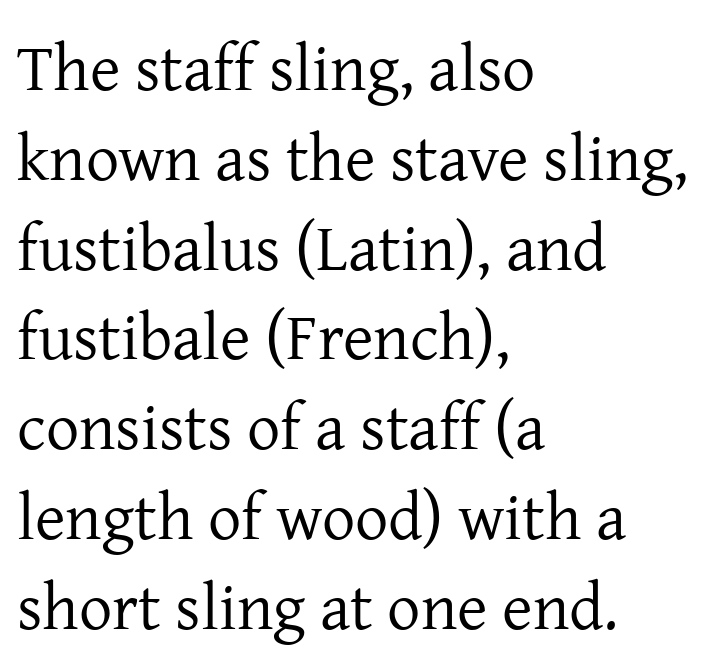
The image shows 66 px regular-weight serif type, upright; set left-aligned, normal line spacing (1.36x), normal letter spacing, not underlined; low stroke contrast and a medium x-height.
